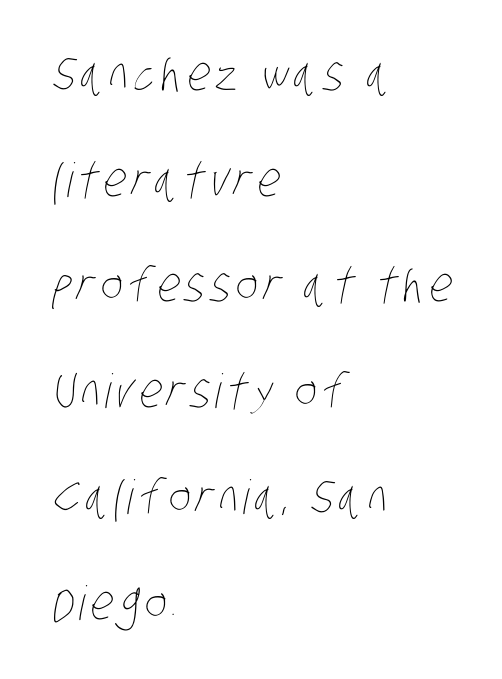
{"bold": "no", "weight": "thin", "width": "condensed", "stroke_contrast": "low", "x_height": "large", "monospaced": "no", "underline": "no", "align": "left", "line_spacing": "loose", "line_spacing_ratio": 2.25, "glyph_px": 47}
